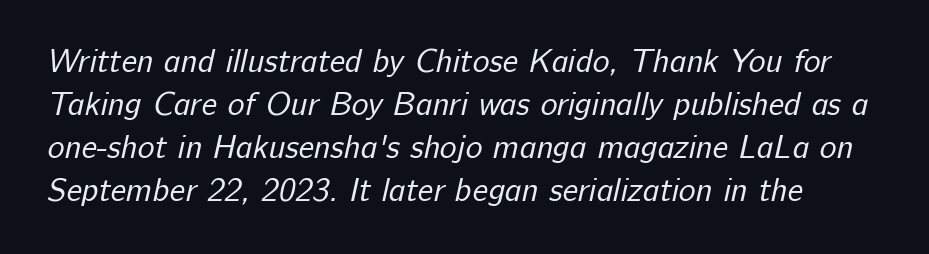
The image shows 32 px regular-weight sans-serif type; set normal line spacing (1.34x), normal letter spacing, not underlined; low stroke contrast and a medium x-height.
